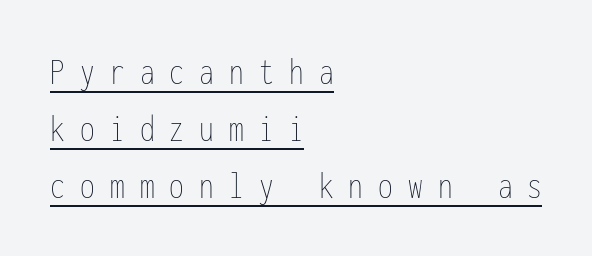
{"italic": "no", "bold": "no", "weight": "thin", "width": "condensed", "stroke_contrast": "low", "x_height": "medium", "monospaced": "yes", "underline": "yes", "align": "left", "line_spacing": "normal", "line_spacing_ratio": 1.46, "letter_spacing": "wide", "letter_spacing_em": 0.39, "glyph_px": 39}
